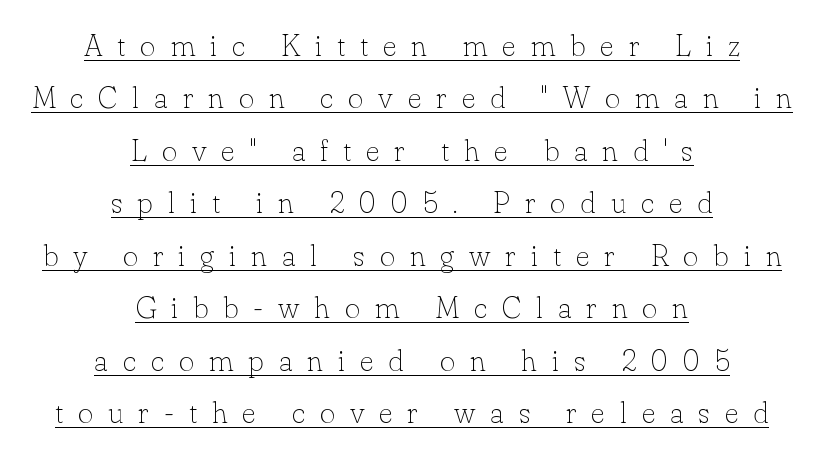
The image shows 30 px thin serif type, upright; set centered, line spacing 1.75x, unusually wide letter spacing (+0.49 em), underlined; low stroke contrast and a small x-height.
